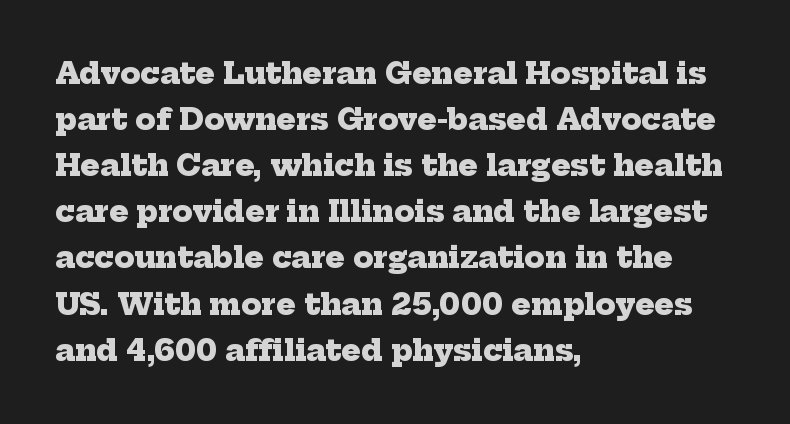
The image shows 29 px heavy serif type; set left-aligned, normal line spacing (1.59x), normal letter spacing, not underlined; low stroke contrast and a medium x-height.
